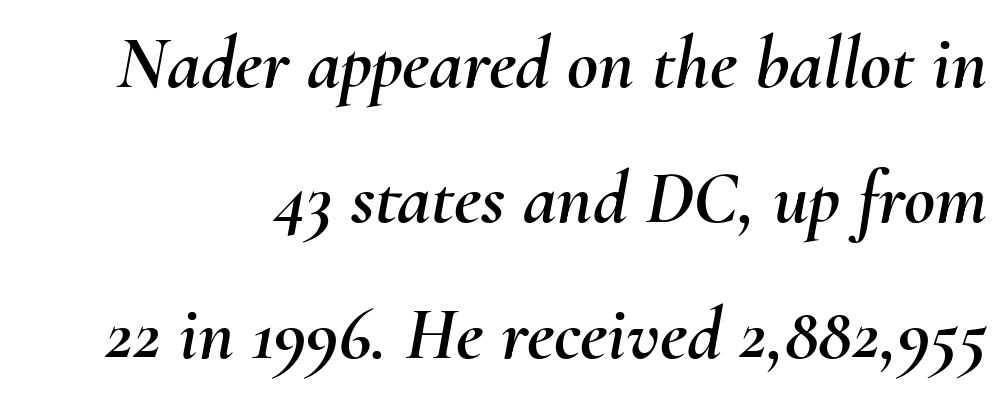
The image shows 76 px text type, italic (leaning right); set line spacing 1.78x, normal letter spacing, not underlined; medium stroke contrast and a small x-height.
